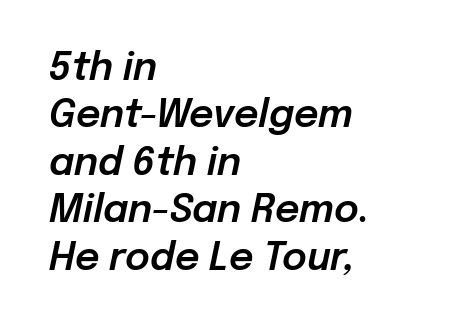
{"italic": "yes", "lean": "right", "slant_degrees": 12, "width": "normal", "stroke_contrast": "low", "x_height": "medium", "monospaced": "no", "underline": "no", "align": "left", "line_spacing": "normal", "line_spacing_ratio": 1.25, "letter_spacing": "normal", "letter_spacing_em": 0.0, "glyph_px": 38}
